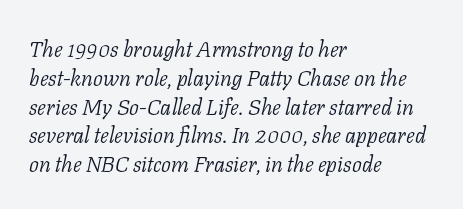
Is this a heavy cut? Hardly; it is regular or lighter. The glyphs look as if they've been sheared to an angle. Rule under the text: the space is simply empty. Left-aligned paragraph, ragged on the right. The passage shown stacks its lines at a standard gap.
